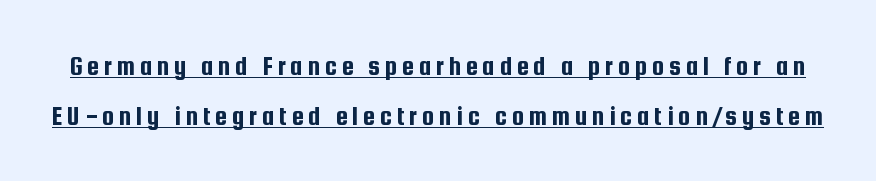
Q: Is the text italic (slanted)? A: No, it is upright.
Q: Is the typeface a serif or a sans-serif typeface? A: Sans-serif.
Q: Is the text underlined? A: Yes.
Q: Width (condensed, normal, or wide)? A: Condensed.
Q: Stroke contrast? A: Low.
Q: x-height? A: Medium.
Q: Monospaced? A: No.
